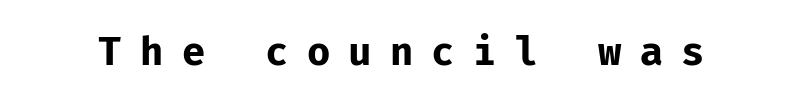
Q: Is the text bold? A: Yes.
Q: Is the text italic (slanted)? A: No, it is upright.
Q: Is the typeface a serif or a sans-serif typeface? A: Sans-serif.
Q: Is the text underlined? A: No.
Q: Is the spacing between letters normal or unusually wide? A: Unusually wide.
Q: Width (condensed, normal, or wide)? A: Normal.
Q: Stroke contrast? A: Low.
Q: x-height? A: Medium.
Q: Monospaced? A: Yes.
